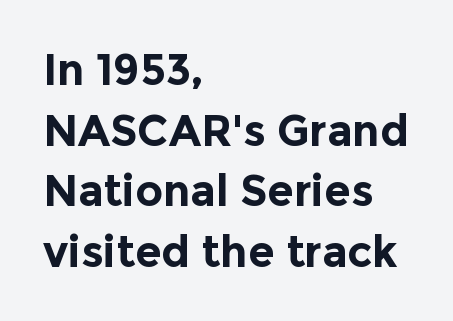
The image shows 43 px bold sans-serif type, upright; set left-aligned, normal line spacing (1.41x), normal letter spacing, not underlined; a medium x-height.
